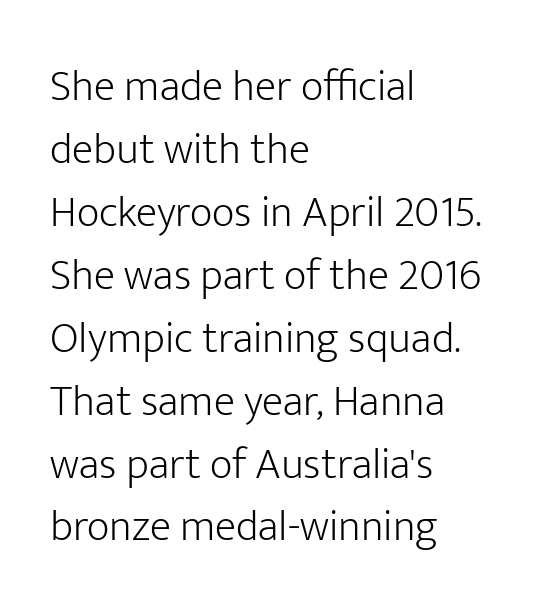
{"serif": "no", "italic": "no", "bold": "no", "weight": "light", "width": "normal", "stroke_contrast": "low", "x_height": "medium", "monospaced": "no", "underline": "no", "align": "left", "line_spacing": "normal", "line_spacing_ratio": 1.43, "letter_spacing": "normal", "letter_spacing_em": 0.0, "glyph_px": 44}
